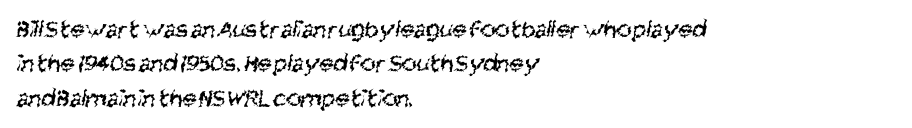
Q: Is the text bold? A: No.
Q: Is the text underlined? A: No.
Q: How is the paragraph aligned? A: Left-aligned.
Q: Is the spacing between letters normal or unusually wide? A: Normal.
Q: Is the spacing between lines tight, normal or loose? A: Normal.
